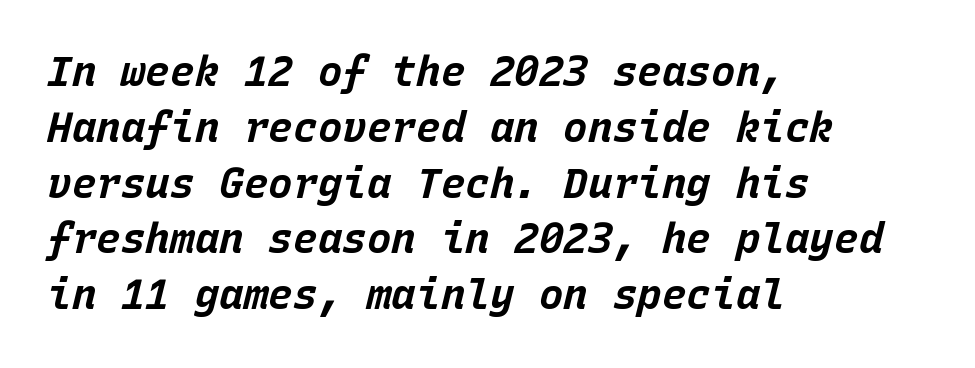
The image shows 41 px bold type, italic (leaning right), monospaced; set left-aligned, normal line spacing (1.36x), normal letter spacing, not underlined; low stroke contrast and a large x-height.
